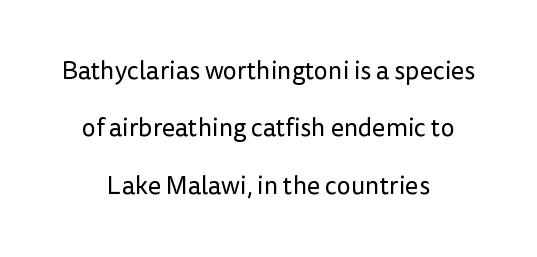
The image shows 25 px text type, upright; set centered, loose line spacing (2.3x), normal letter spacing, not underlined.
